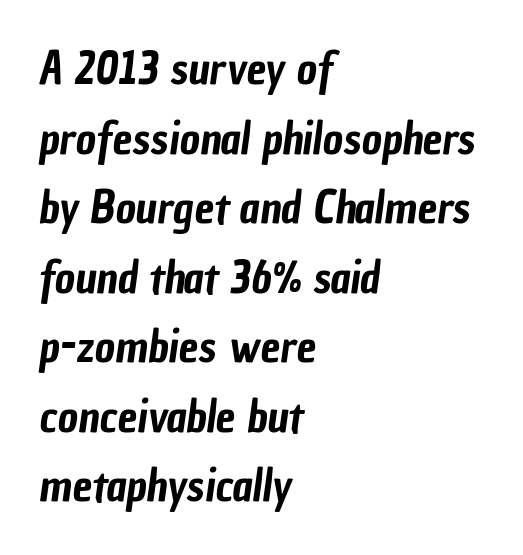
This rendering employs a face without finishing strokes, i.e., a sans-serif. A clean baseline with only descenders dipping below it. Leading: standard. Typeset ragged right — the left edge is the straight one.
